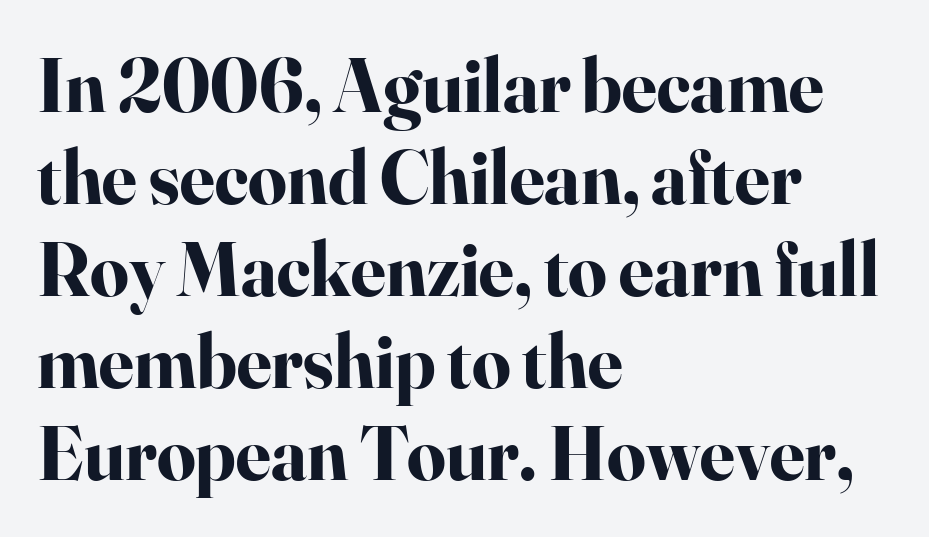
Q: Is the text bold? A: Yes.
Q: Is the text italic (slanted)? A: No, it is upright.
Q: Is the typeface a serif or a sans-serif typeface? A: Serif.
Q: Is the text underlined? A: No.
Q: How is the paragraph aligned? A: Left-aligned.
Q: Is the spacing between letters normal or unusually wide? A: Normal.
Q: Width (condensed, normal, or wide)? A: Normal.
Q: Stroke contrast? A: High.
Q: x-height? A: Small.
Q: Monospaced? A: No.
